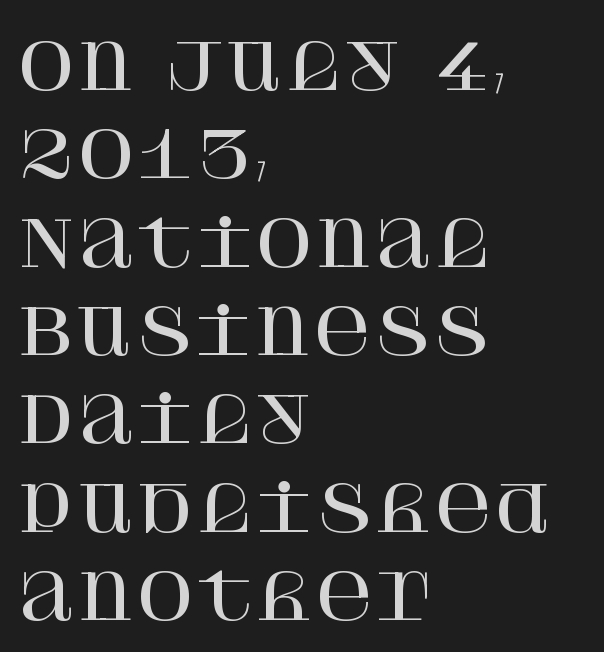
{"serif": "yes", "italic": "no", "width": "normal", "stroke_contrast": "high", "x_height": "large", "underline": "no", "align": "left", "line_spacing": "normal", "line_spacing_ratio": 1.38, "letter_spacing": "normal", "letter_spacing_em": 0.0, "glyph_px": 64}
